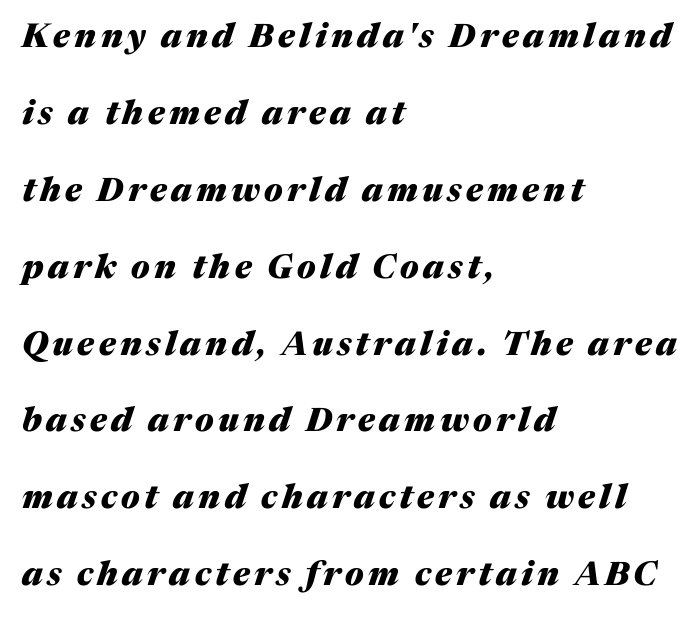
The image shows 33 px heavy type, italic (leaning right); set left-aligned, loose line spacing (2.33x), not underlined; medium stroke contrast and a medium x-height.
